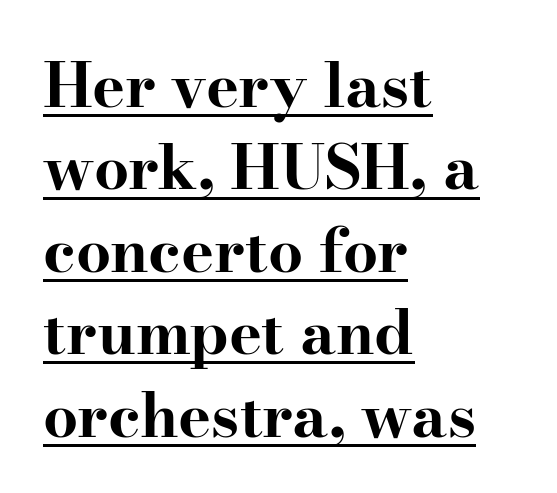
Q: Is the text bold? A: Yes.
Q: Is the text italic (slanted)? A: No, it is upright.
Q: Is the typeface a serif or a sans-serif typeface? A: Serif.
Q: Is the text underlined? A: Yes.
Q: How is the paragraph aligned? A: Left-aligned.
Q: Is the spacing between letters normal or unusually wide? A: Normal.
Q: Is the spacing between lines tight, normal or loose? A: Normal.
Q: Width (condensed, normal, or wide)? A: Wide.
Q: Stroke contrast? A: High.
Q: x-height? A: Small.
Q: Monospaced? A: No.
